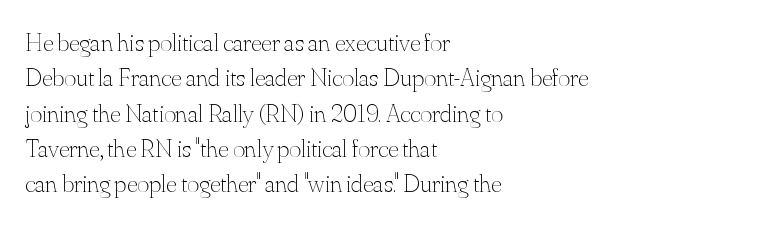
{"italic": "no", "bold": "no", "underline": "no", "align": "left", "line_spacing": "normal", "line_spacing_ratio": 1.36, "letter_spacing": "normal", "letter_spacing_em": 0.0, "glyph_px": 26}
